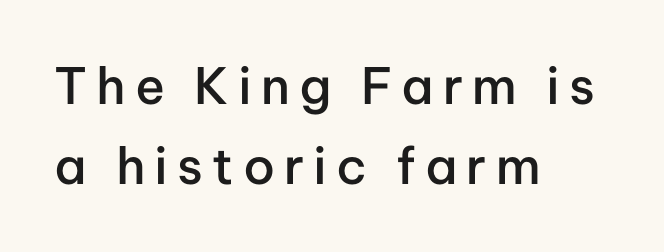
The face used here is a sans, in the tradition of grotesques and geometrics. Any mark beneath the type? The region is blank. Firm but not heavy-handed strokes: this text is semibold. Reading down the column, the eye jumps a familiar distance to each next line.
